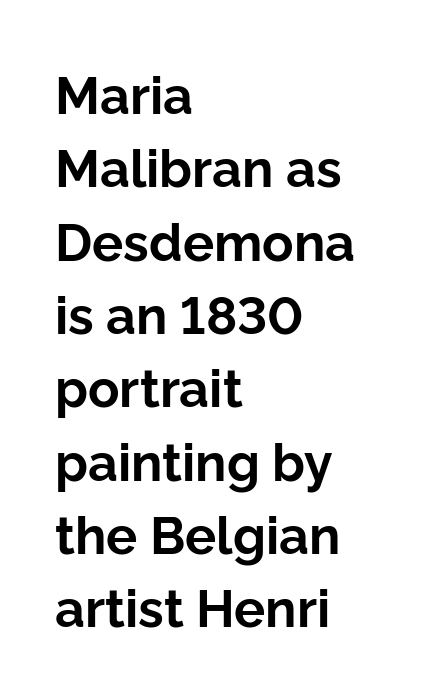
Q: Is the text bold? A: Yes.
Q: Is the text italic (slanted)? A: No, it is upright.
Q: Is the typeface a serif or a sans-serif typeface? A: Sans-serif.
Q: Is the text underlined? A: No.
Q: How is the paragraph aligned? A: Left-aligned.
Q: Is the spacing between letters normal or unusually wide? A: Normal.
Q: Is the spacing between lines tight, normal or loose? A: Normal.
Q: Width (condensed, normal, or wide)? A: Normal.
Q: Stroke contrast? A: Low.
Q: x-height? A: Medium.
Q: Monospaced? A: No.
